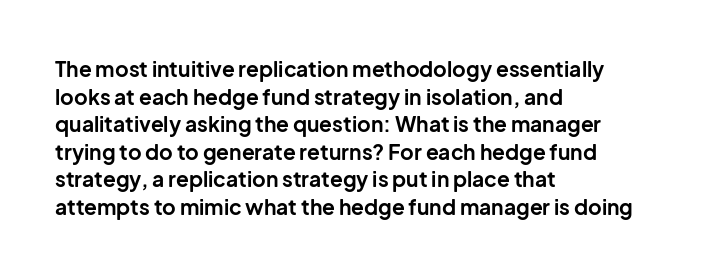
Q: Is the text bold? A: Yes.
Q: Is the text italic (slanted)? A: No, it is upright.
Q: Is the text underlined? A: No.
Q: How is the paragraph aligned? A: Left-aligned.
Q: Is the spacing between letters normal or unusually wide? A: Normal.
Q: Is the spacing between lines tight, normal or loose? A: Normal.
